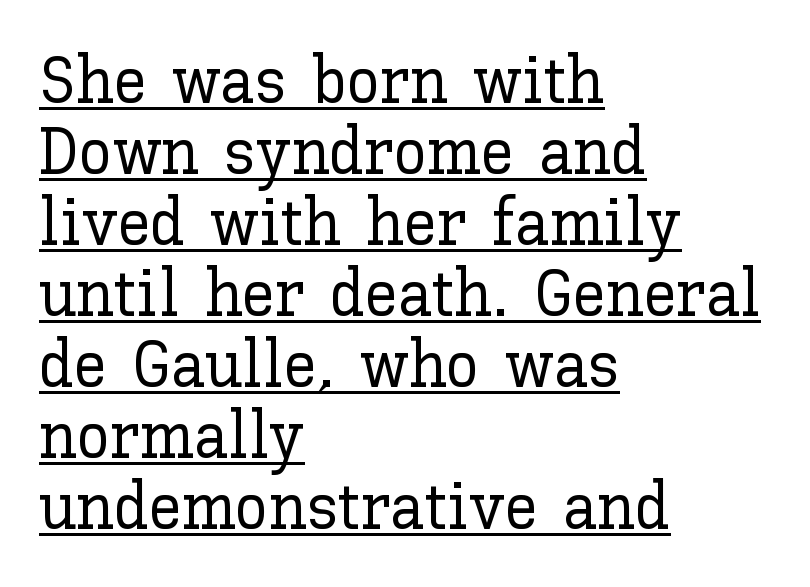
Q: Is the text italic (slanted)? A: No, it is upright.
Q: Is the text underlined? A: Yes.
Q: How is the paragraph aligned? A: Left-aligned.
Q: Is the spacing between letters normal or unusually wide? A: Normal.
Q: Is the spacing between lines tight, normal or loose? A: Tight.
Q: Width (condensed, normal, or wide)? A: Normal.
Q: Stroke contrast? A: Low.
Q: x-height? A: Medium.
Q: Monospaced? A: No.
